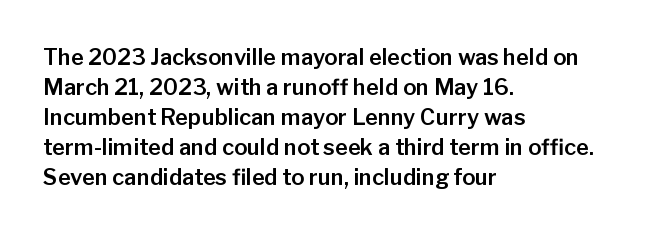
Decoration check: the copy has no underline. A roman cut, with each character standing at attention. The line-height multiplier appears to be the usual default. In CSS terms this would be text-align: left. Words appear dense and cohesive because spacing is normal.
